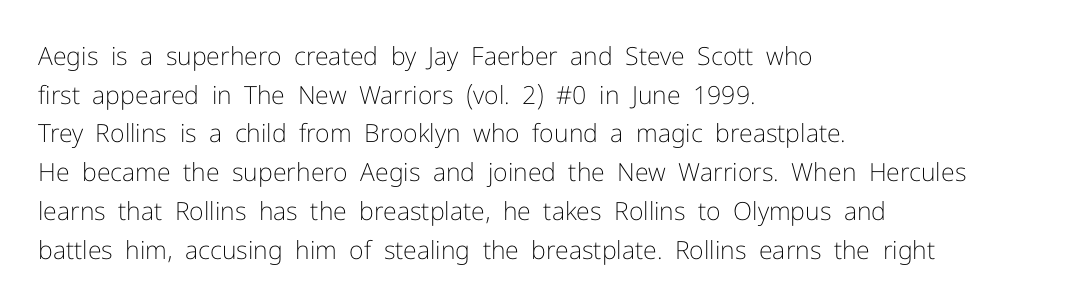
Notice how descenders clear the ascenders below comfortably — that's standard leading. Posture: vertical. Letter spacing: default. This rendering uses left alignment, leaving the right contour irregular.
